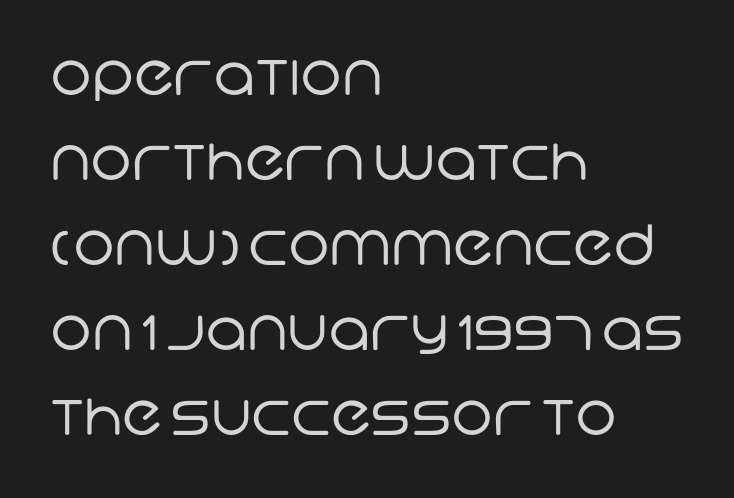
Q: Is the text bold? A: No.
Q: Is the typeface a serif or a sans-serif typeface? A: Sans-serif.
Q: Is the text underlined? A: No.
Q: How is the paragraph aligned? A: Left-aligned.
Q: Is the spacing between letters normal or unusually wide? A: Normal.
Q: Is the spacing between lines tight, normal or loose? A: Normal.
Q: Width (condensed, normal, or wide)? A: Normal.
Q: Stroke contrast? A: Low.
Q: x-height? A: Large.
Q: Monospaced? A: No.
